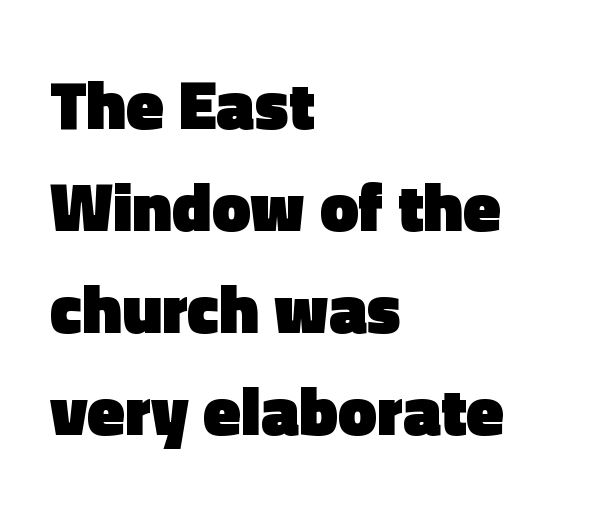
The image shows 69 px heavy sans-serif type, upright; set left-aligned, normal line spacing (1.48x), normal letter spacing, not underlined; a medium x-height.
